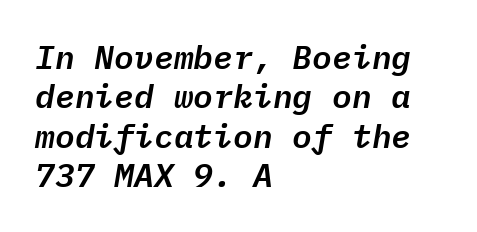
{"italic": "yes", "lean": "right", "slant_degrees": 9, "width": "normal", "stroke_contrast": "low", "x_height": "medium", "monospaced": "yes", "underline": "no", "align": "left", "line_spacing_ratio": 1.19, "letter_spacing": "normal", "letter_spacing_em": 0.0, "glyph_px": 33}
